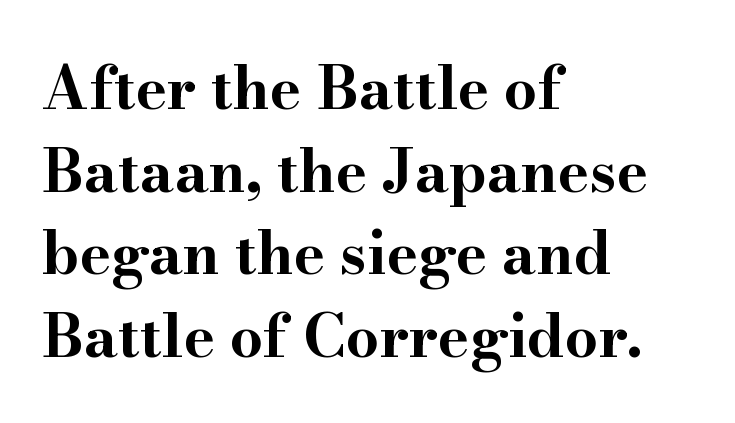
Is there any slant? The stems are plumb. The rag falls on the right side of this text block. The leading is moderate, giving the passage an even texture. Chunky letters — that's bold for sure. Here the designer chose a conventional face with non-uniform glyph widths.
